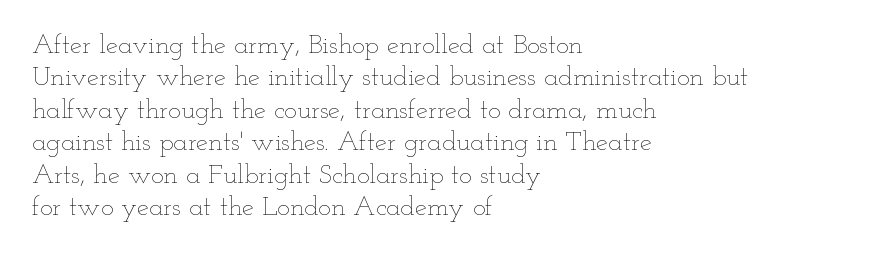
Q: Is the text bold? A: No.
Q: Is the text italic (slanted)? A: No, it is upright.
Q: Is the text underlined? A: No.
Q: How is the paragraph aligned? A: Left-aligned.
Q: Is the spacing between letters normal or unusually wide? A: Normal.
